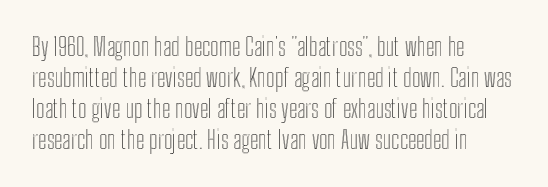
{"italic": "no", "underline": "no", "align": "left", "line_spacing": "normal", "line_spacing_ratio": 1.29, "letter_spacing": "normal", "letter_spacing_em": 0.0, "glyph_px": 24}
